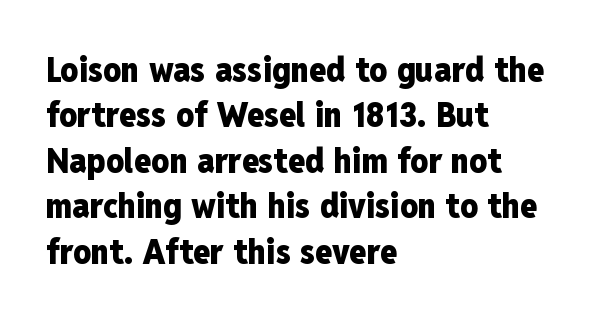
Q: Is the text bold? A: Yes.
Q: Is the text italic (slanted)? A: No, it is upright.
Q: Is the typeface a serif or a sans-serif typeface? A: Sans-serif.
Q: Is the text underlined? A: No.
Q: How is the paragraph aligned? A: Left-aligned.
Q: Is the spacing between letters normal or unusually wide? A: Normal.
Q: Is the spacing between lines tight, normal or loose? A: Normal.
Q: Width (condensed, normal, or wide)? A: Condensed.
Q: Stroke contrast? A: Low.
Q: x-height? A: Medium.
Q: Monospaced? A: No.
